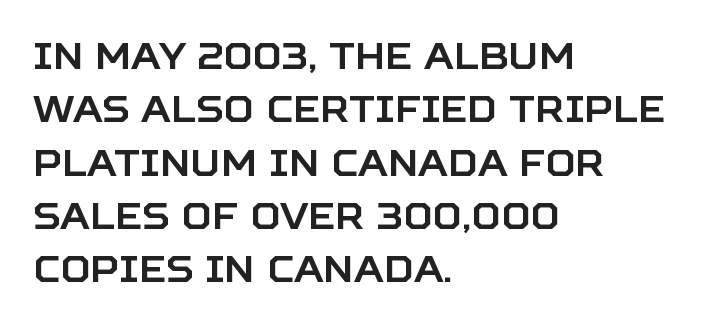
The image shows 37 px sans-serif type, upright; set left-aligned, normal line spacing (1.44x), normal letter spacing, not underlined; low stroke contrast and a large x-height.
